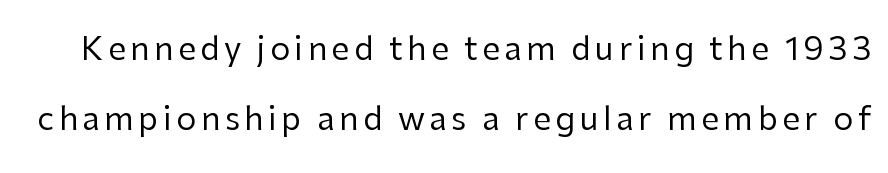
Quick note: interline space is abundant. The letterforms sit at book weight or below. Grotesque or geometric, the face here clearly has no serifs. Spacing verdict: proportional, widths tailored to each character. Quick note: underline off. It's the straight-up-and-down kind of type.
